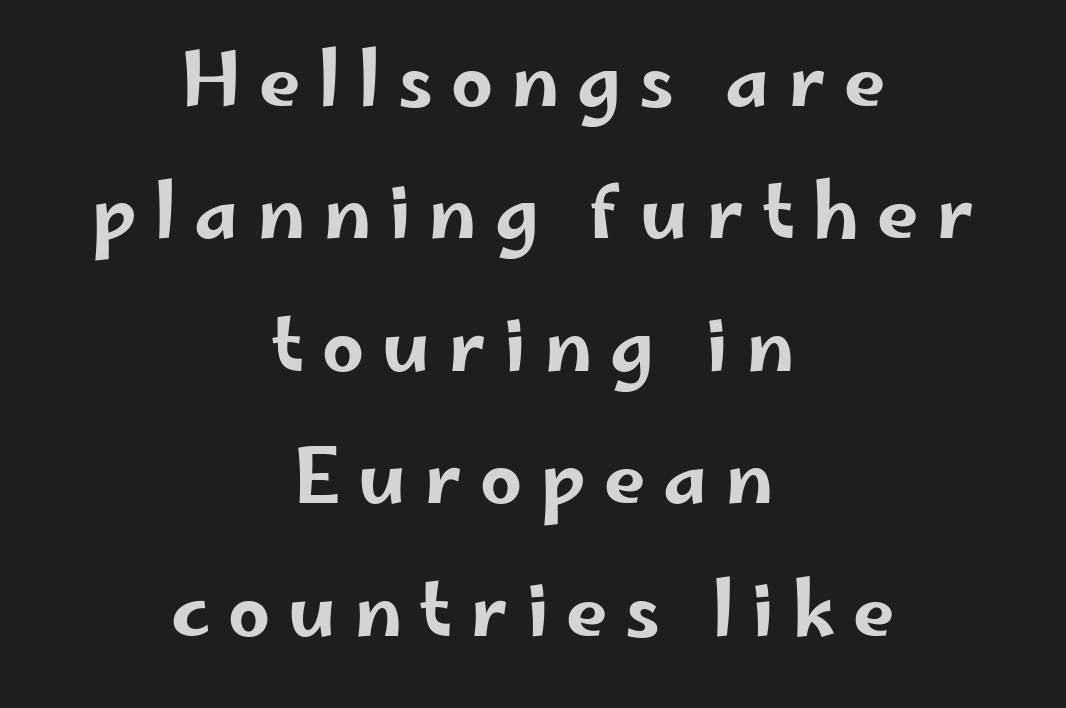
The rendering positions every line midway between the sides. The typeface chosen for these lines omits serifs. The lettering holds an erect, upright posture throughout. Glyph-to-glyph distance is far greater than everyday printed text.
